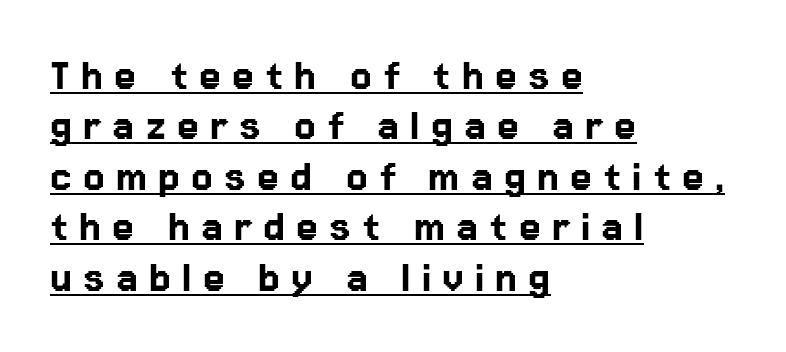
Q: Is the text italic (slanted)? A: No, it is upright.
Q: Is the typeface a serif or a sans-serif typeface? A: Sans-serif.
Q: Is the text underlined? A: Yes.
Q: How is the paragraph aligned? A: Left-aligned.
Q: Is the spacing between letters normal or unusually wide? A: Unusually wide.
Q: Is the spacing between lines tight, normal or loose? A: Tight.
Q: Width (condensed, normal, or wide)? A: Normal.
Q: Stroke contrast? A: Low.
Q: x-height? A: Medium.
Q: Monospaced? A: No.
